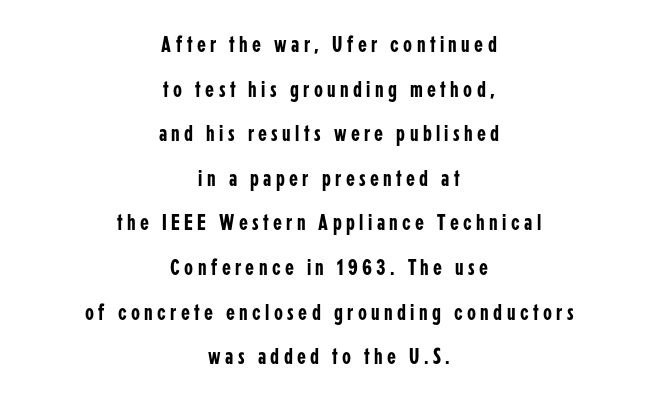
{"italic": "no", "underline": "no", "align": "center", "line_spacing": "loose", "line_spacing_ratio": 1.94, "glyph_px": 23}
